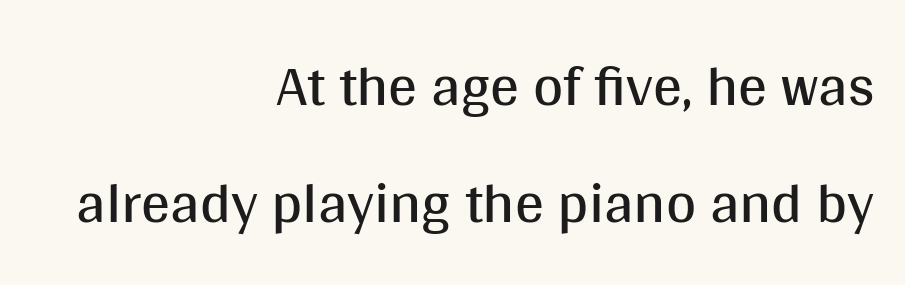
The image shows 58 px regular-weight sans-serif type, upright; set right-aligned, loose line spacing (2.01x), normal letter spacing, not underlined; medium stroke contrast and a large x-height.
